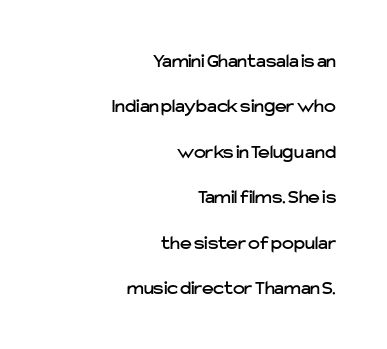
The tracking reads as untouched default to a designer's eye. Airy leading. These lines stack with their right ends in a neat column. A roman cut, with each character standing at attention.
